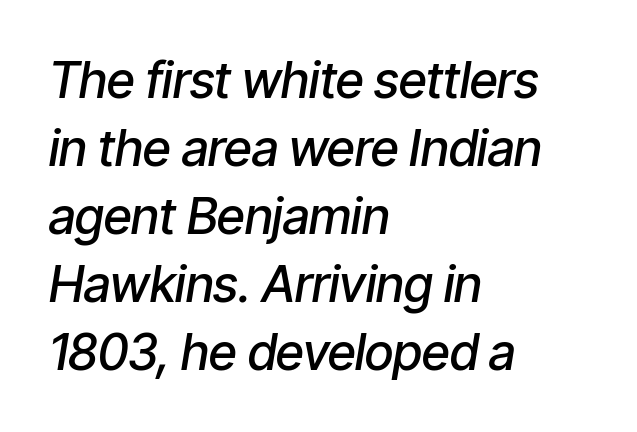
The image shows 50 px semibold, condensed type, italic (leaning right); set left-aligned, normal line spacing (1.36x), normal letter spacing, not underlined; low stroke contrast and a medium x-height.
